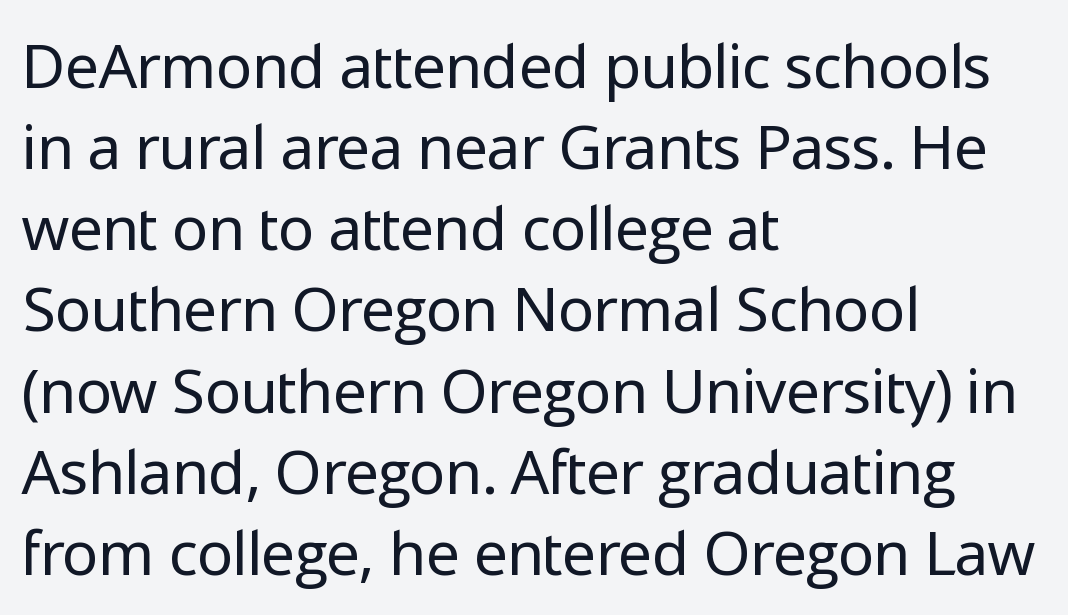
The image shows 61 px regular-weight sans-serif type, upright; set left-aligned, normal line spacing (1.33x), normal letter spacing, not underlined; low stroke contrast and a medium x-height.
